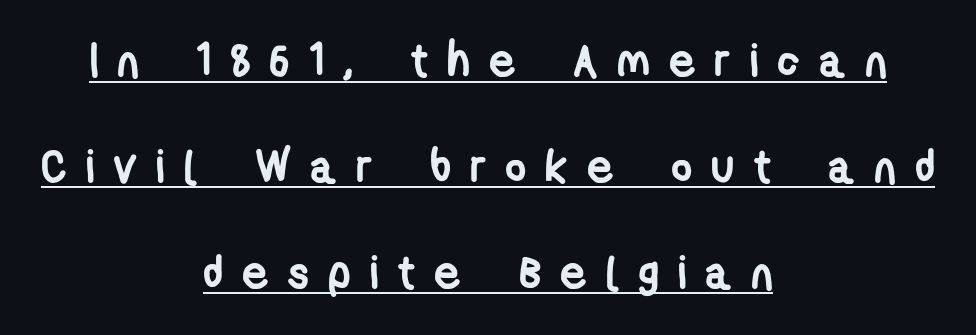
The rag falls on both sides of this text block equally. How heavy is the stroke? Heavy — this is a bold. You could fit nearly another row in the gap between these rows. Has an underline been added? It has. Font category for this specimen: sans-serif. Observe the wide spacing: letters keep a clear distance from each other.
